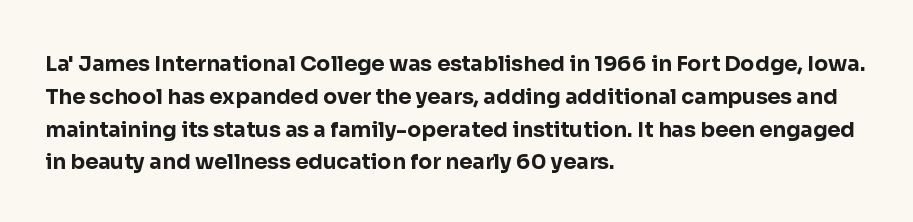
{"italic": "no", "bold": "yes", "underline": "no", "align": "left", "line_spacing": "normal", "line_spacing_ratio": 1.56, "letter_spacing": "normal", "letter_spacing_em": 0.0, "glyph_px": 21}
